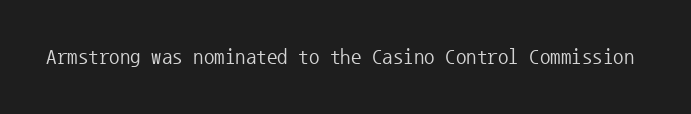
{"italic": "no", "bold": "no", "underline": "no", "letter_spacing": "normal", "letter_spacing_em": 0.0, "glyph_px": 21}
